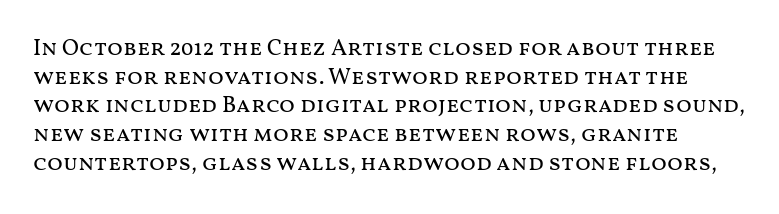
Honestly, the letter spacing is just normal — you wouldn't notice it. Lines of text with bare space underneath. Honestly, the row spacing looks completely unremarkable. Think standard paragraph weight, or any step lighter than that. Ascenders rise straight up at ninety degrees.
